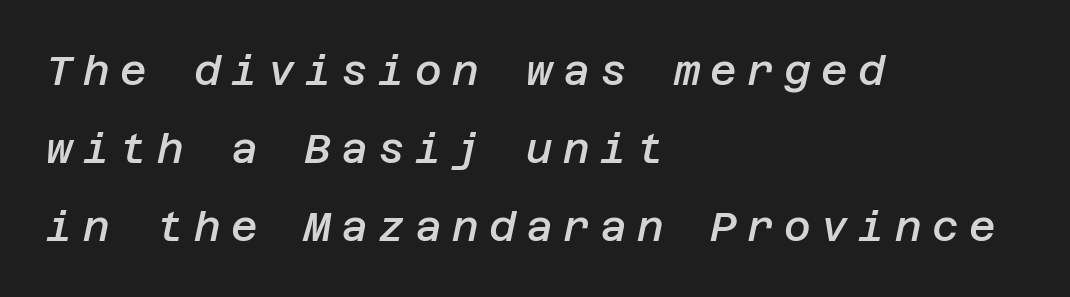
Q: Is the text bold? A: Semi-bold.
Q: Is the text italic (slanted)? A: Yes, it leans right by about 12 degrees.
Q: Is the text underlined? A: No.
Q: How is the paragraph aligned? A: Left-aligned.
Q: Is the spacing between letters normal or unusually wide? A: Unusually wide.
Q: Is the spacing between lines tight, normal or loose? A: Loose.
Q: Width (condensed, normal, or wide)? A: Normal.
Q: Stroke contrast? A: Low.
Q: x-height? A: Large.
